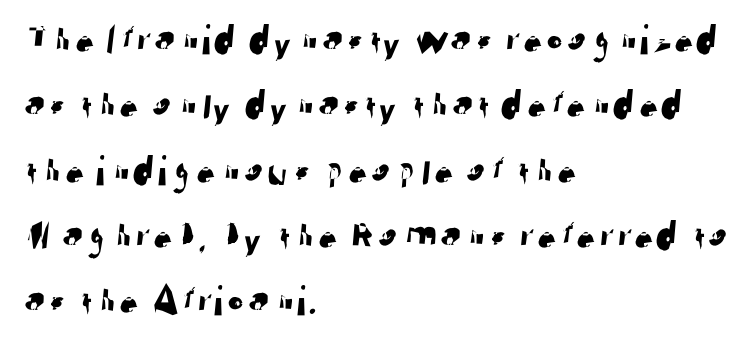
Looks like regular typesetting: each glyph gets only the width it needs. Which margin do the lines hug? The left one — the right edge is uneven. The gap between lines stays unmarked. In terms of letterform style, serifs are entirely absent.
